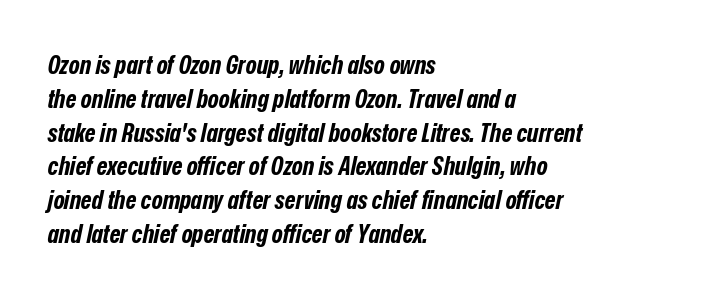
You can tell it's italic because the verticals aren't actually vertical. Line spacing here is normal. The rendering anchors every line to the left-hand side. Every letter is thick-stroked: bold, no question. Beneath every word, the page is bare. In terms of letterspacing, this is plain default setting.
